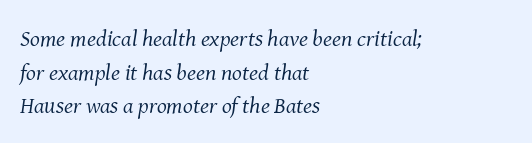
Q: Is the text bold? A: No.
Q: Is the text italic (slanted)? A: Yes, it leans right by about 8 degrees.
Q: Is the text underlined? A: No.
Q: How is the paragraph aligned? A: Left-aligned.
Q: Is the spacing between letters normal or unusually wide? A: Normal.
Q: Is the spacing between lines tight, normal or loose? A: Normal.
